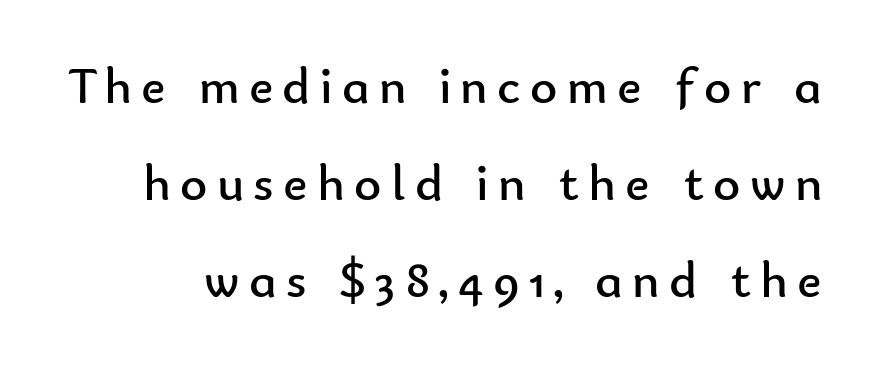
Q: Is the text bold? A: No.
Q: Is the text italic (slanted)? A: No, it is upright.
Q: Is the typeface a serif or a sans-serif typeface? A: Sans-serif.
Q: Is the text underlined? A: No.
Q: Width (condensed, normal, or wide)? A: Normal.
Q: Stroke contrast? A: Low.
Q: x-height? A: Small.
Q: Monospaced? A: No.
